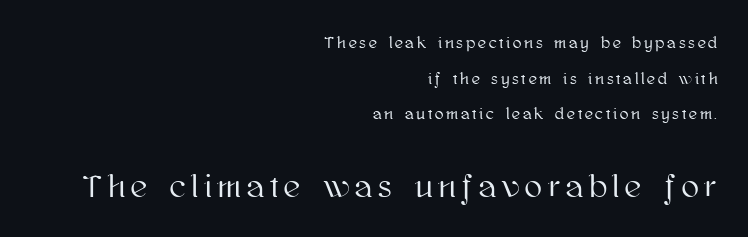
{"italic": "no", "width": "normal", "stroke_contrast": "high", "x_height": "medium", "monospaced": "no", "underline": "no", "align": "right", "line_spacing": "loose", "line_spacing_ratio": 2.23, "larger_block": "second", "size_ratio": 2.0, "glyph_px": 32}
